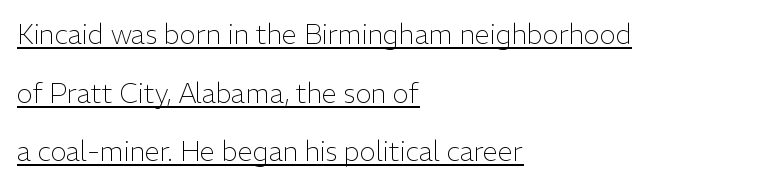
Q: Is the text bold? A: No.
Q: Is the text italic (slanted)? A: No, it is upright.
Q: Is the text underlined? A: Yes.
Q: How is the paragraph aligned? A: Left-aligned.
Q: Is the spacing between letters normal or unusually wide? A: Normal.
Q: Is the spacing between lines tight, normal or loose? A: Loose.
